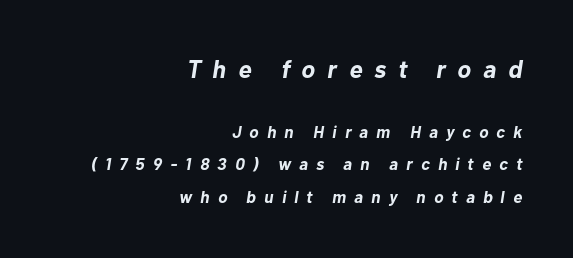
{"italic": "yes", "lean": "right", "slant_degrees": 10, "bold": "yes", "underline": "no", "align": "right", "line_spacing": "loose", "line_spacing_ratio": 1.91, "letter_spacing": "wide", "letter_spacing_em": 0.48, "larger_block": "first", "size_ratio": 1.47, "glyph_px": 25}
